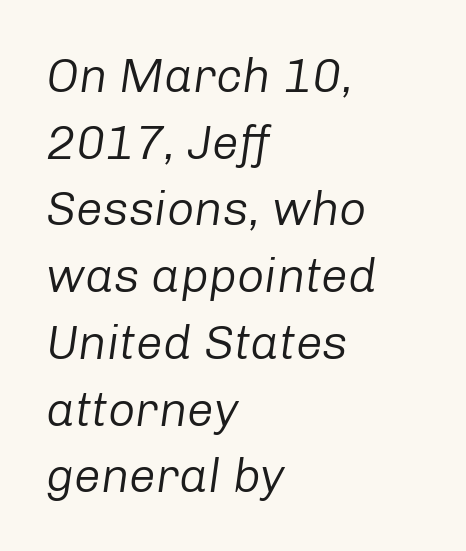
The image shows 48 px regular-weight type, italic (leaning right); set left-aligned, normal line spacing (1.39x), normal letter spacing, not underlined; low stroke contrast and a medium x-height.
